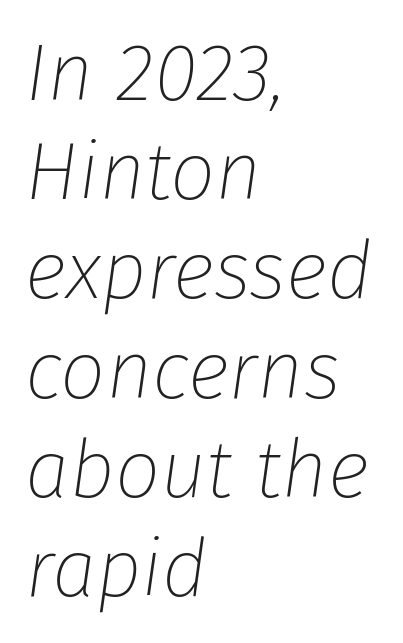
Q: Is the text bold? A: No.
Q: Is the text italic (slanted)? A: Yes, it leans right by about 8 degrees.
Q: Is the text underlined? A: No.
Q: How is the paragraph aligned? A: Left-aligned.
Q: Is the spacing between letters normal or unusually wide? A: Normal.
Q: Width (condensed, normal, or wide)? A: Normal.
Q: Stroke contrast? A: Low.
Q: x-height? A: Medium.
Q: Monospaced? A: No.
